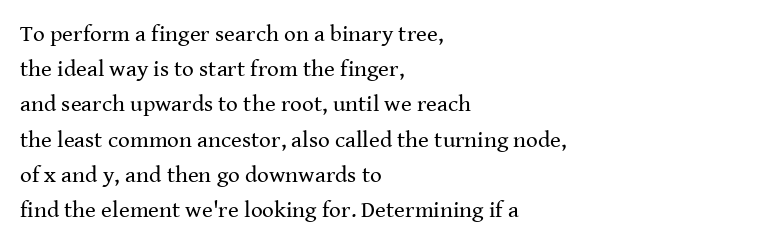
The image shows 23 px text type, upright; set left-aligned, normal line spacing (1.53x), normal letter spacing, not underlined.
